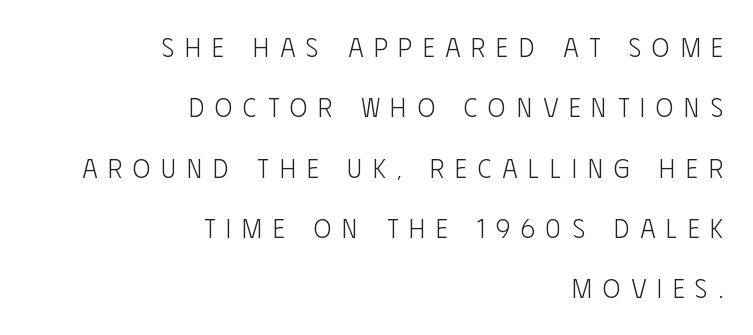
Q: Is the text bold? A: No.
Q: Is the text italic (slanted)? A: No, it is upright.
Q: Is the text underlined? A: No.
Q: How is the paragraph aligned? A: Right-aligned.
Q: Is the spacing between letters normal or unusually wide? A: Unusually wide.
Q: Is the spacing between lines tight, normal or loose? A: Loose.
